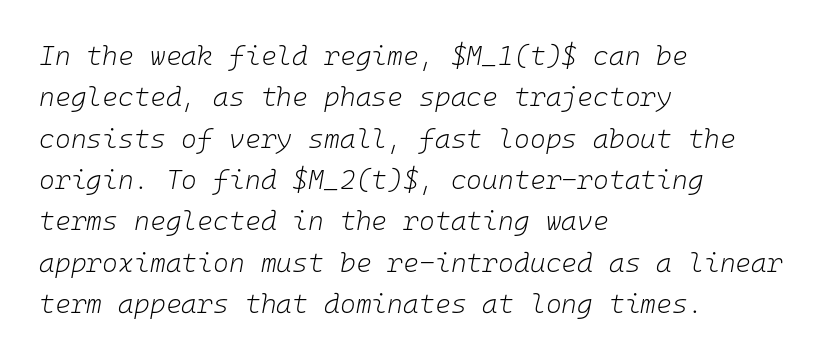
Q: Is the text bold? A: No.
Q: Is the text italic (slanted)? A: Yes, it leans right by about 10 degrees.
Q: Is the text underlined? A: No.
Q: How is the paragraph aligned? A: Left-aligned.
Q: Is the spacing between letters normal or unusually wide? A: Normal.
Q: Is the spacing between lines tight, normal or loose? A: Normal.
